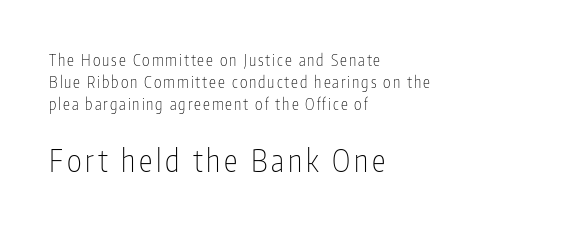
Q: Is the text bold? A: No.
Q: Is the text italic (slanted)? A: No, it is upright.
Q: Is the typeface a serif or a sans-serif typeface? A: Sans-serif.
Q: Is the text underlined? A: No.
Q: How is the paragraph aligned? A: Left-aligned.
Q: Is the spacing between lines tight, normal or loose? A: Normal.
Q: Which block of text is set in a larger size, the first (top) or the second (bottom)? A: The second (bottom) one.
Q: Width (condensed, normal, or wide)? A: Condensed.
Q: Stroke contrast? A: Low.
Q: x-height? A: Medium.
Q: Monospaced? A: No.
